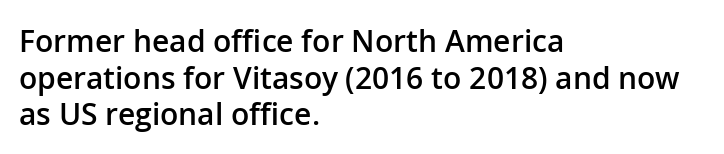
Q: Is the text bold? A: Semi-bold.
Q: Is the text italic (slanted)? A: No, it is upright.
Q: Is the typeface a serif or a sans-serif typeface? A: Sans-serif.
Q: Is the text underlined? A: No.
Q: How is the paragraph aligned? A: Left-aligned.
Q: Is the spacing between letters normal or unusually wide? A: Normal.
Q: Width (condensed, normal, or wide)? A: Normal.
Q: Stroke contrast? A: Low.
Q: x-height? A: Medium.
Q: Monospaced? A: No.
